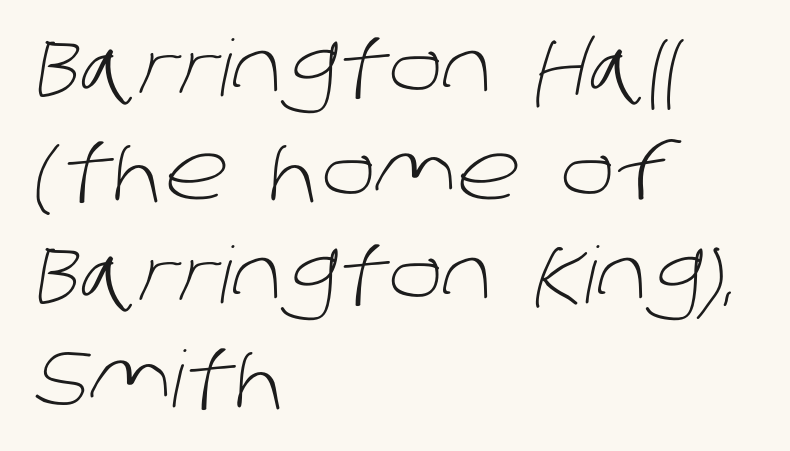
Q: Is the text bold? A: No.
Q: Is the typeface a serif or a sans-serif typeface? A: Sans-serif.
Q: Is the text underlined? A: No.
Q: How is the paragraph aligned? A: Left-aligned.
Q: Is the spacing between letters normal or unusually wide? A: Normal.
Q: Is the spacing between lines tight, normal or loose? A: Normal.
Q: Width (condensed, normal, or wide)? A: Normal.
Q: Stroke contrast? A: Low.
Q: x-height? A: Large.
Q: Monospaced? A: No.
